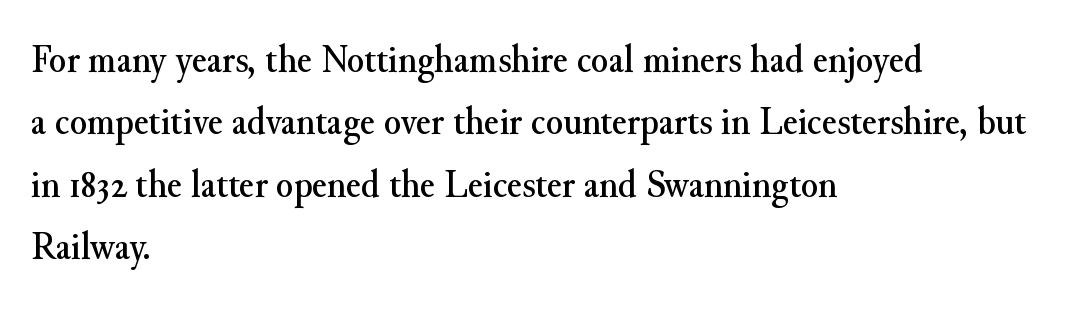
Q: Is the text italic (slanted)? A: No, it is upright.
Q: Is the typeface a serif or a sans-serif typeface? A: Serif.
Q: Is the text underlined? A: No.
Q: How is the paragraph aligned? A: Left-aligned.
Q: Is the spacing between letters normal or unusually wide? A: Normal.
Q: Is the spacing between lines tight, normal or loose? A: Normal.
Q: Width (condensed, normal, or wide)? A: Normal.
Q: Stroke contrast? A: Medium.
Q: x-height? A: Small.
Q: Monospaced? A: No.
